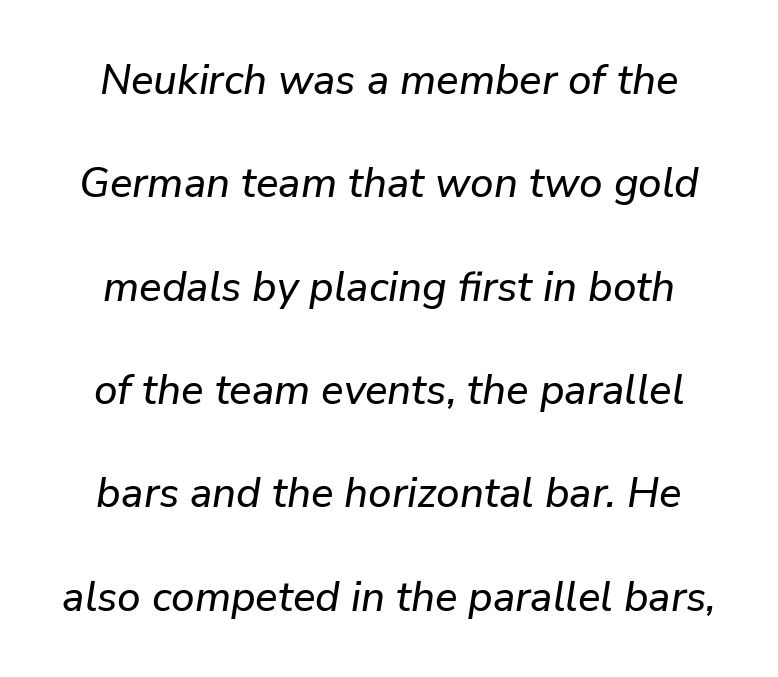
The image shows 42 px text type, italic (leaning right); set loose line spacing (2.46x), normal letter spacing, not underlined; low stroke contrast and a medium x-height.
